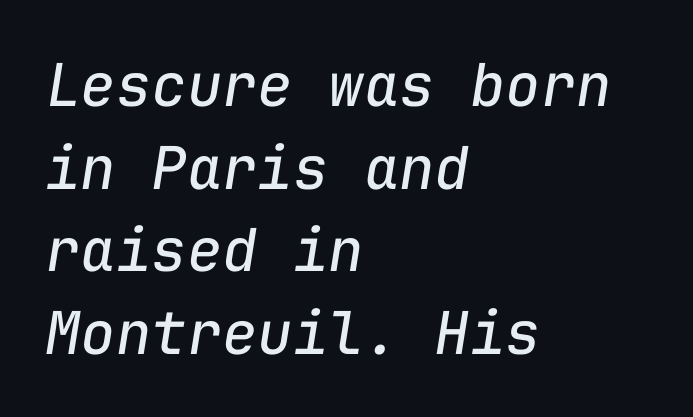
The image shows 59 px regular-weight type, italic (leaning right), monospaced; set left-aligned, normal line spacing (1.4x), normal letter spacing, not underlined; low stroke contrast and a medium x-height.
